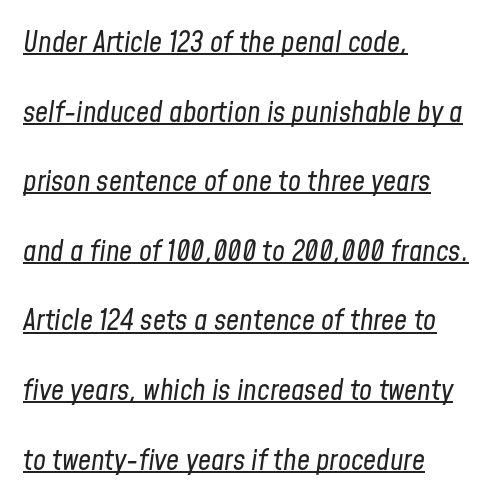
Q: Is the text bold? A: No.
Q: Is the text italic (slanted)? A: Yes, it leans right by about 8 degrees.
Q: Is the text underlined? A: Yes.
Q: How is the paragraph aligned? A: Left-aligned.
Q: Is the spacing between letters normal or unusually wide? A: Normal.
Q: Is the spacing between lines tight, normal or loose? A: Loose.
Q: Width (condensed, normal, or wide)? A: Condensed.
Q: Stroke contrast? A: Low.
Q: x-height? A: Medium.
Q: Monospaced? A: No.
